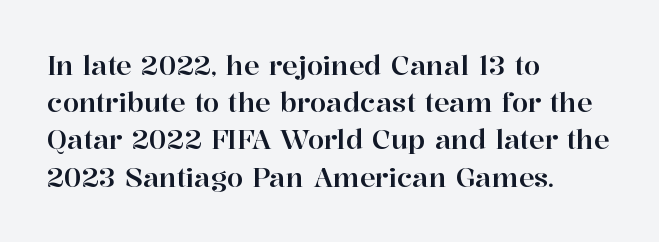
The passage is arranged the way most books set body copy — flush left. No extra tracking has been applied to these lines. You can tell it's not italic because the verticals are truly vertical. The leading is moderate, giving the passage an even texture. The specimen omits any rule beneath the text block's lines.
